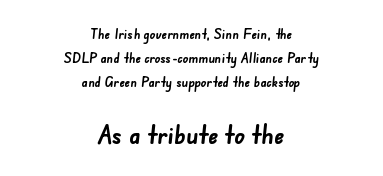
Q: Is the text bold? A: Yes.
Q: Is the text underlined? A: No.
Q: How is the paragraph aligned? A: Centered.
Q: Is the spacing between letters normal or unusually wide? A: Normal.
Q: Which block of text is set in a larger size, the first (top) or the second (bottom)? A: The second (bottom) one.
